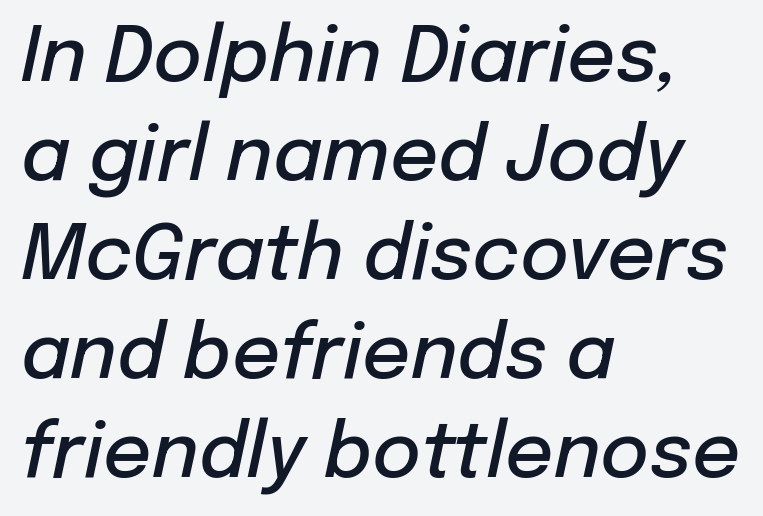
The image shows 75 px semibold type, italic (leaning right); set left-aligned, normal line spacing (1.32x), normal letter spacing, not underlined; low stroke contrast and a medium x-height.
